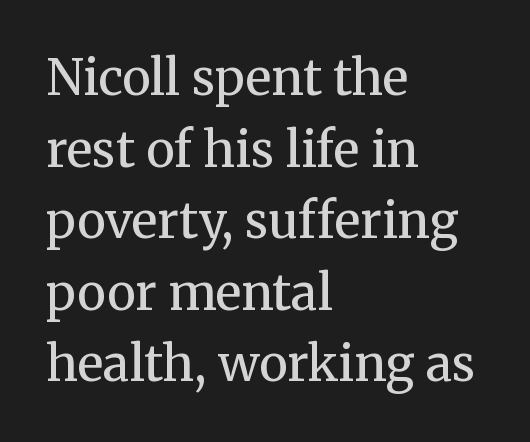
{"serif": "yes", "italic": "no", "bold": "no", "weight": "regular", "width": "normal", "stroke_contrast": "medium", "x_height": "medium", "monospaced": "no", "underline": "no", "align": "left", "line_spacing": "normal", "line_spacing_ratio": 1.46, "letter_spacing": "normal", "letter_spacing_em": 0.0, "glyph_px": 49}
